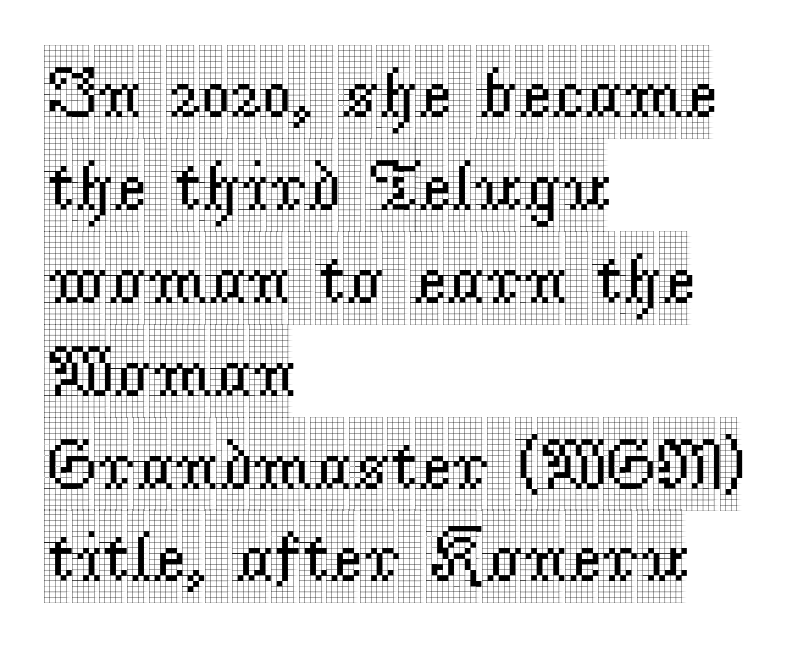
Q: Is the text italic (slanted)? A: No, it is upright.
Q: Is the typeface a serif or a sans-serif typeface? A: Serif.
Q: Is the text underlined? A: No.
Q: How is the paragraph aligned? A: Left-aligned.
Q: Is the spacing between letters normal or unusually wide? A: Normal.
Q: Is the spacing between lines tight, normal or loose? A: Normal.
Q: Width (condensed, normal, or wide)? A: Condensed.
Q: x-height? A: Large.
Q: Monospaced? A: No.
